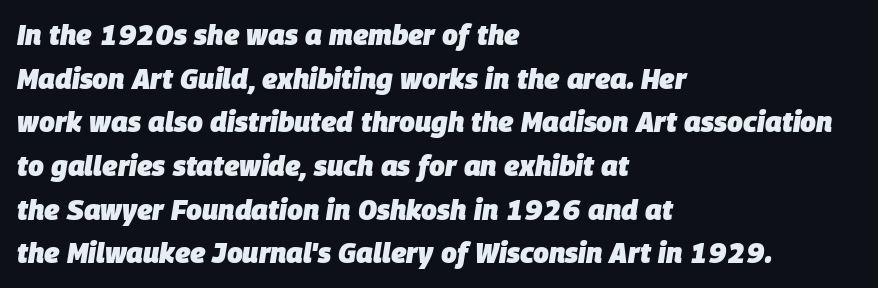
The image shows 28 px heavy type, italic (leaning right); set left-aligned, normal line spacing (1.56x), normal letter spacing, not underlined; low stroke contrast and a large x-height.
